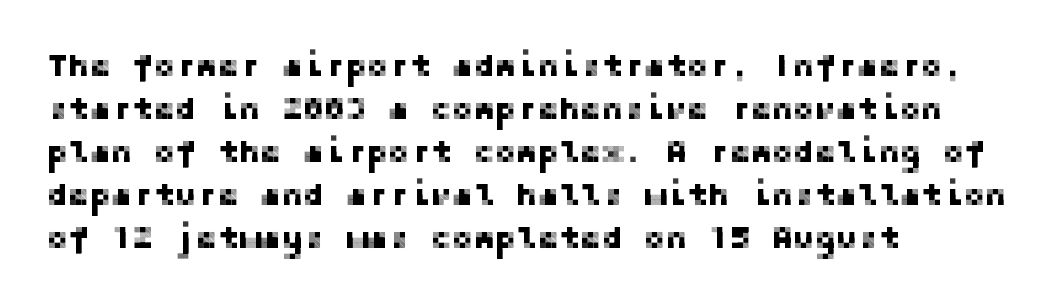
The image shows 32 px sans-serif type, upright; set left-aligned, normal line spacing (1.34x), normal letter spacing, not underlined; low stroke contrast and a medium x-height.
